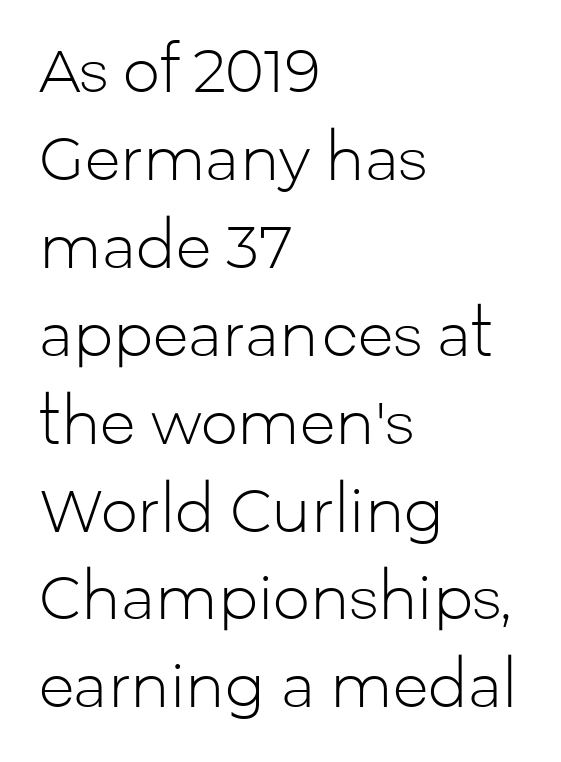
{"serif": "no", "italic": "no", "bold": "no", "weight": "light", "width": "normal", "stroke_contrast": "low", "x_height": "medium", "monospaced": "no", "underline": "no", "align": "left", "line_spacing": "normal", "line_spacing_ratio": 1.49, "letter_spacing": "normal", "letter_spacing_em": 0.0, "glyph_px": 59}
